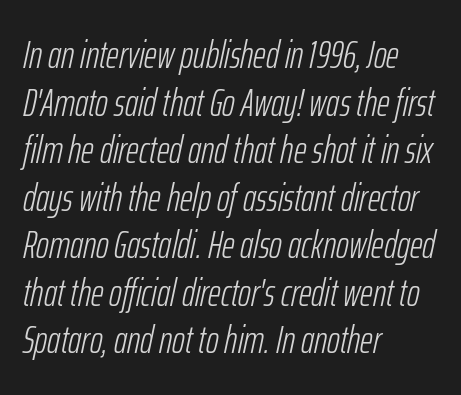
Q: Is the text bold? A: No.
Q: Is the text italic (slanted)? A: Yes, it leans right by about 12 degrees.
Q: Is the text underlined? A: No.
Q: How is the paragraph aligned? A: Left-aligned.
Q: Is the spacing between letters normal or unusually wide? A: Normal.
Q: Width (condensed, normal, or wide)? A: Condensed.
Q: Stroke contrast? A: Low.
Q: x-height? A: Medium.
Q: Monospaced? A: No.
